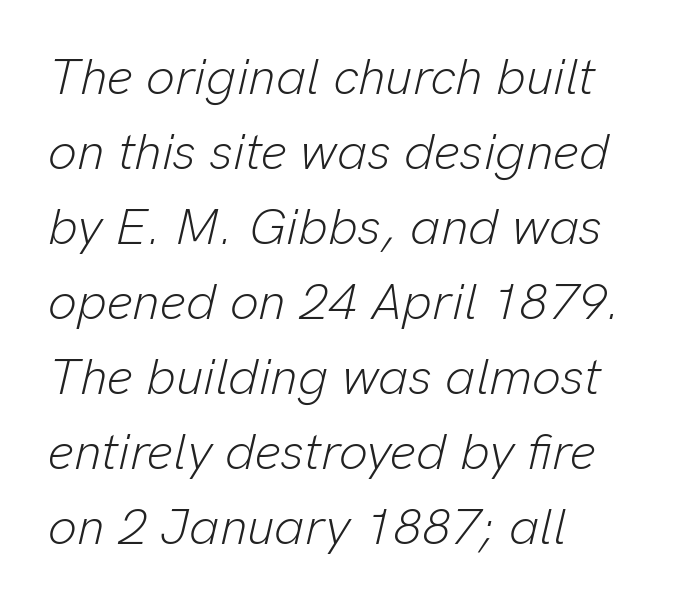
The image shows 51 px light type, italic (leaning right); set left-aligned, normal line spacing (1.47x), normal letter spacing, not underlined; low stroke contrast and a medium x-height.
